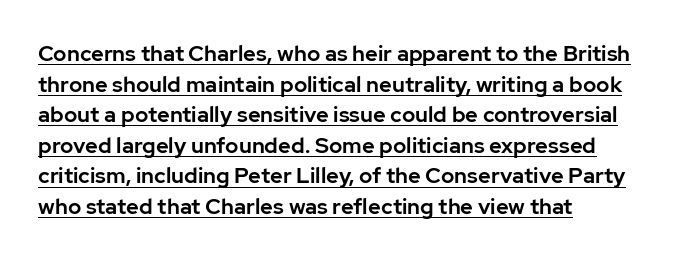
Like a heading marked for emphasis, these lines bear an underscore. Layout note: lines flush left. The tracking reads as untouched default to a designer's eye. Do the letters lean? They stand straight.
